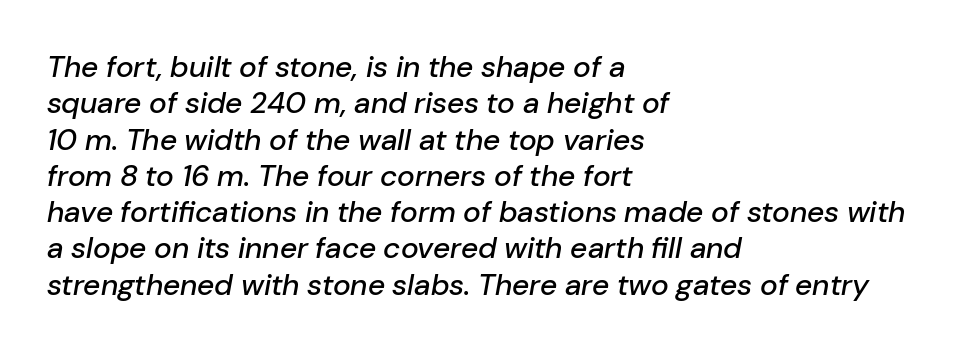
Q: Is the text italic (slanted)? A: Yes, it leans right by about 10 degrees.
Q: Is the text underlined? A: No.
Q: How is the paragraph aligned? A: Left-aligned.
Q: Is the spacing between letters normal or unusually wide? A: Normal.
Q: Width (condensed, normal, or wide)? A: Normal.
Q: Stroke contrast? A: Low.
Q: x-height? A: Medium.
Q: Monospaced? A: No.
